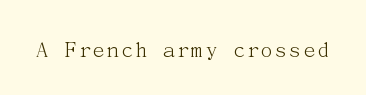
Only glyphs here, with clear space below each row. Notice how the stems are strictly vertical — no italics here. Between one letter and the next there's only the usual sliver of space. Is this a heavy cut? Hardly; it is regular or lighter.
